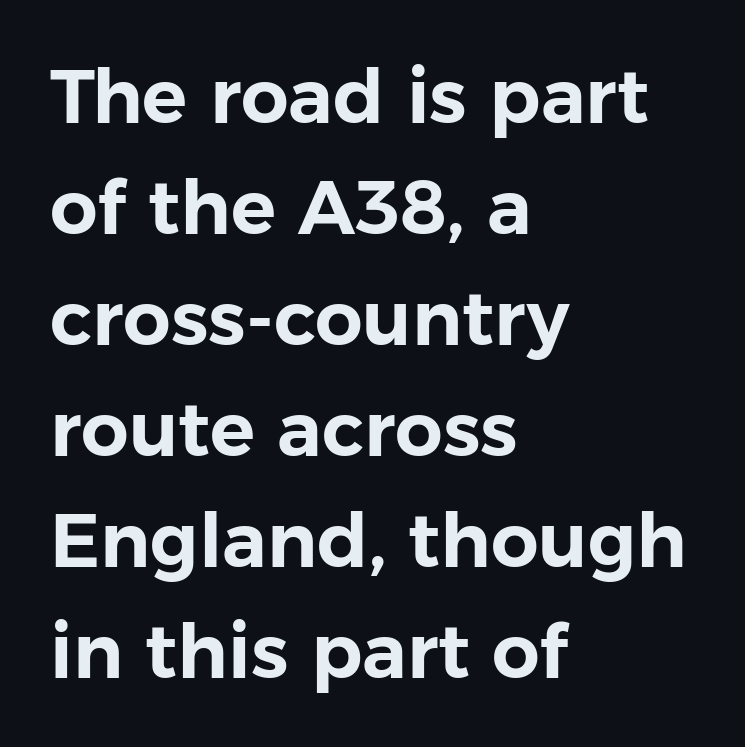
Q: Is the text italic (slanted)? A: No, it is upright.
Q: Is the typeface a serif or a sans-serif typeface? A: Sans-serif.
Q: Is the text underlined? A: No.
Q: How is the paragraph aligned? A: Left-aligned.
Q: Is the spacing between letters normal or unusually wide? A: Normal.
Q: Is the spacing between lines tight, normal or loose? A: Normal.
Q: Width (condensed, normal, or wide)? A: Normal.
Q: Stroke contrast? A: Low.
Q: x-height? A: Medium.
Q: Monospaced? A: No.
